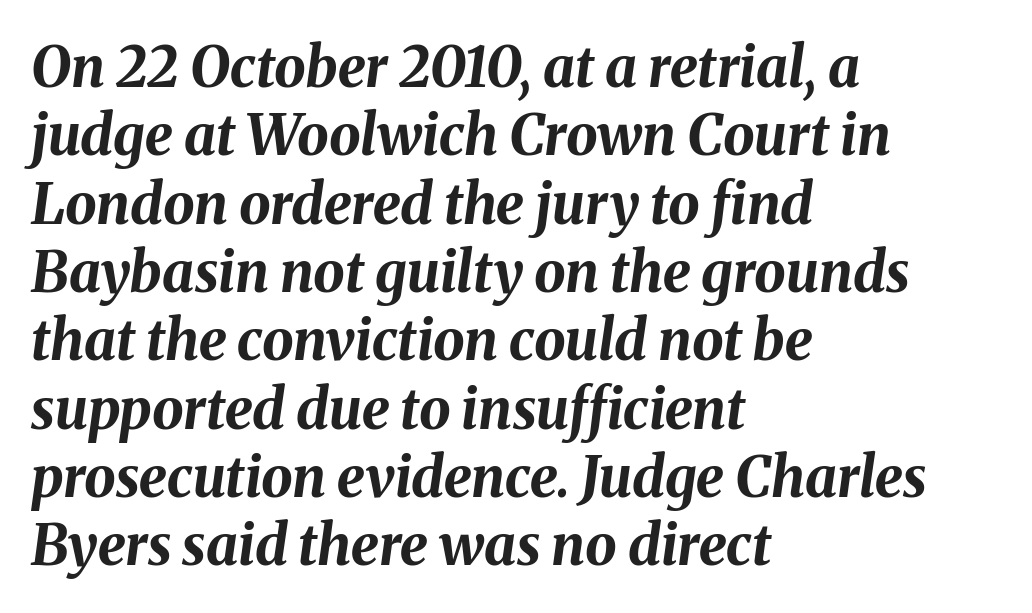
Q: Is the text bold? A: Yes.
Q: Is the text italic (slanted)? A: Yes, it leans right by about 8 degrees.
Q: Is the text underlined? A: No.
Q: How is the paragraph aligned? A: Left-aligned.
Q: Is the spacing between letters normal or unusually wide? A: Normal.
Q: Width (condensed, normal, or wide)? A: Normal.
Q: Stroke contrast? A: Medium.
Q: x-height? A: Medium.
Q: Monospaced? A: No.
